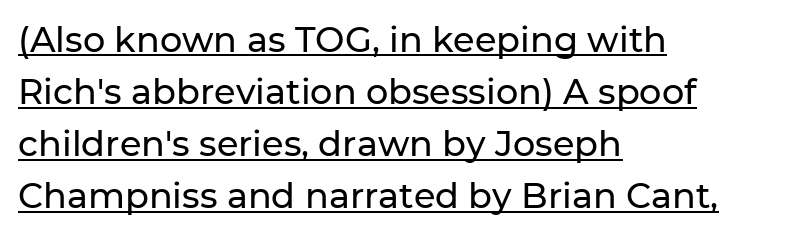
Q: Is the text italic (slanted)? A: No, it is upright.
Q: Is the typeface a serif or a sans-serif typeface? A: Sans-serif.
Q: Is the text underlined? A: Yes.
Q: How is the paragraph aligned? A: Left-aligned.
Q: Is the spacing between letters normal or unusually wide? A: Normal.
Q: Is the spacing between lines tight, normal or loose? A: Normal.
Q: Width (condensed, normal, or wide)? A: Normal.
Q: Stroke contrast? A: Low.
Q: x-height? A: Medium.
Q: Monospaced? A: No.
